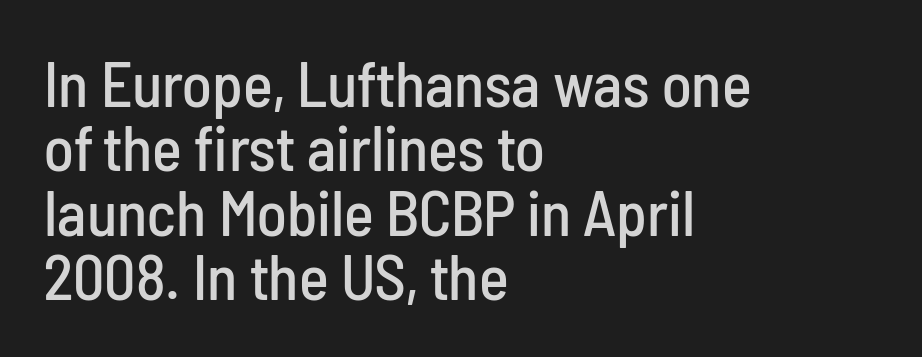
{"serif": "no", "italic": "no", "width": "condensed", "stroke_contrast": "low", "x_height": "medium", "monospaced": "no", "underline": "no", "align": "left", "line_spacing": "tight", "line_spacing_ratio": 1.02, "letter_spacing": "normal", "letter_spacing_em": 0.0, "glyph_px": 63}
